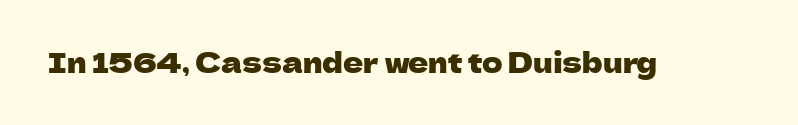
{"serif": "no", "italic": "no", "width": "normal", "stroke_contrast": "low", "x_height": "medium", "monospaced": "no", "underline": "no", "letter_spacing": "normal", "letter_spacing_em": 0.0, "glyph_px": 28}
